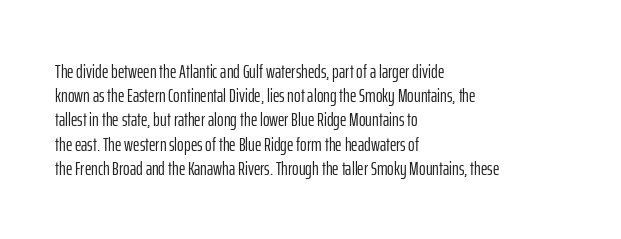
Tall strokes in this sample are plumb rather than angled. Decoration check: the copy has no underline. Words appear dense and cohesive because spacing is normal. The typesetter chose a ragged-right arrangement here.
